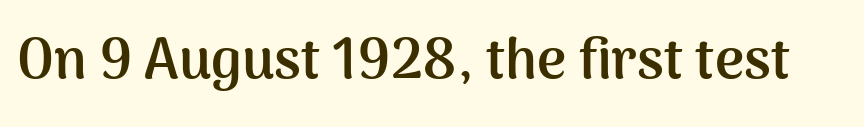
{"serif": "no", "italic": "no", "bold": "yes", "weight": "semibold", "width": "normal", "stroke_contrast": "medium", "x_height": "medium", "monospaced": "no", "underline": "no", "letter_spacing": "normal", "letter_spacing_em": 0.0, "glyph_px": 56}
